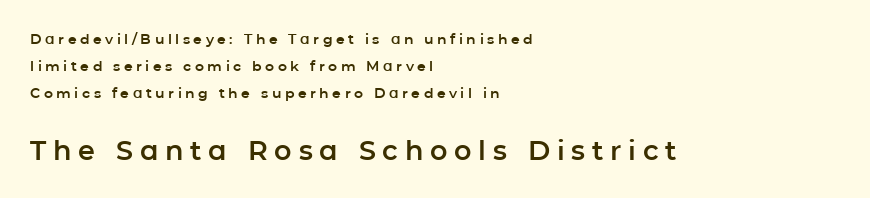
{"italic": "no", "underline": "no", "align": "left", "line_spacing": "loose", "line_spacing_ratio": 1.94, "letter_spacing": "wide", "letter_spacing_em": 0.25, "larger_block": "second", "size_ratio": 1.93, "glyph_px": 27}
